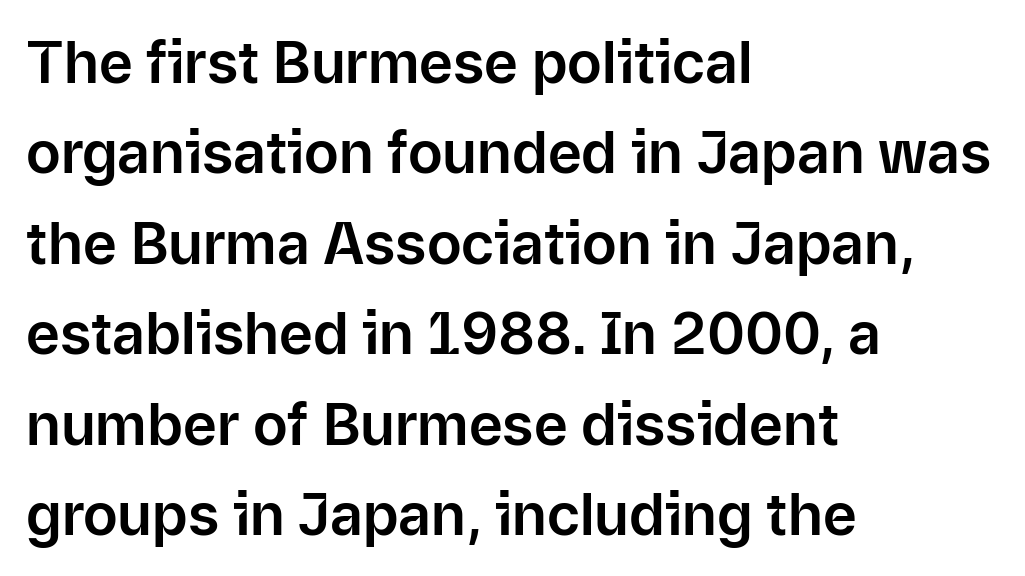
{"serif": "no", "italic": "no", "width": "normal", "stroke_contrast": "low", "x_height": "medium", "monospaced": "no", "underline": "no", "align": "left", "line_spacing": "normal", "line_spacing_ratio": 1.56, "letter_spacing": "normal", "letter_spacing_em": 0.0, "glyph_px": 58}
